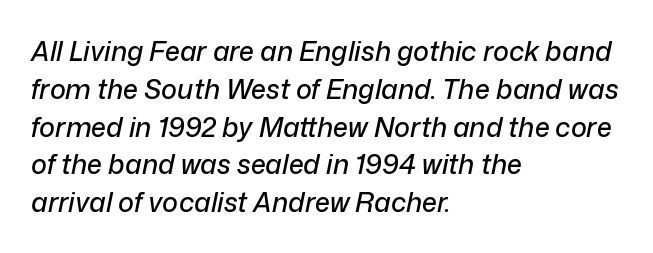
The image shows 27 px text type, italic (leaning right); set left-aligned, normal line spacing (1.4x), normal letter spacing, not underlined.
